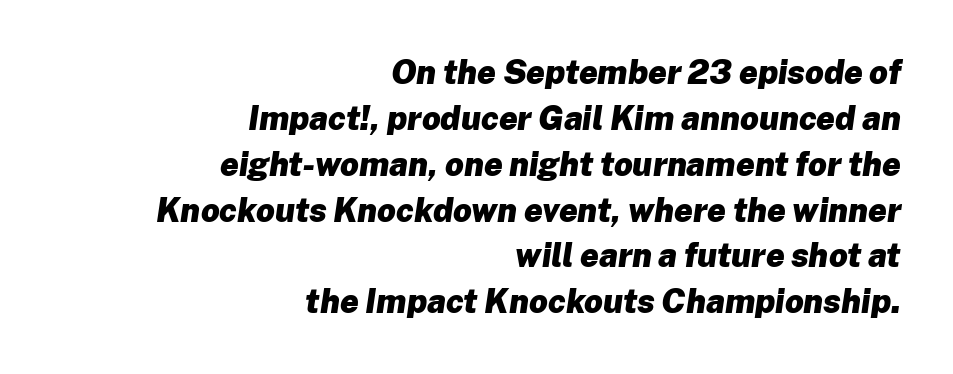
The image shows 33 px heavy type, italic (leaning right); set right-aligned, normal line spacing (1.39x), normal letter spacing, not underlined; low stroke contrast and a medium x-height.
